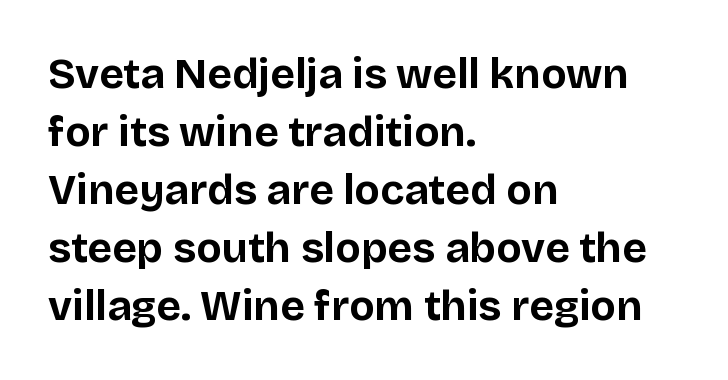
The image shows 42 px bold sans-serif type, upright; set left-aligned, normal line spacing (1.38x), normal letter spacing, not underlined; low stroke contrast and a large x-height.
